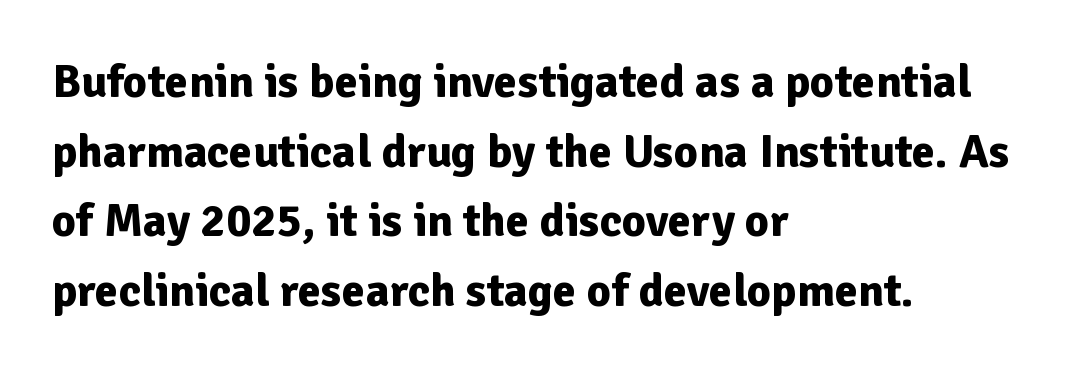
{"serif": "no", "italic": "no", "bold": "yes", "weight": "bold", "width": "normal", "stroke_contrast": "low", "x_height": "medium", "monospaced": "no", "underline": "no", "align": "left", "line_spacing": "normal", "line_spacing_ratio": 1.48, "letter_spacing": "normal", "letter_spacing_em": 0.0, "glyph_px": 47}
